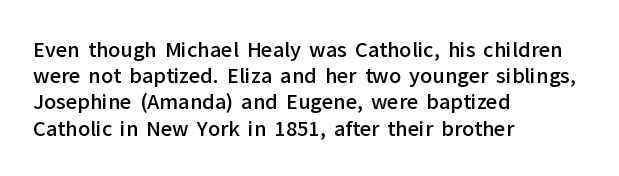
In terms of letterspacing, this is plain default setting. Leftover space on each line is placed entirely after the last word. When letters stand straight like this, we call the style roman or upright. Firm but not heavy-handed strokes: this text is semibold.
